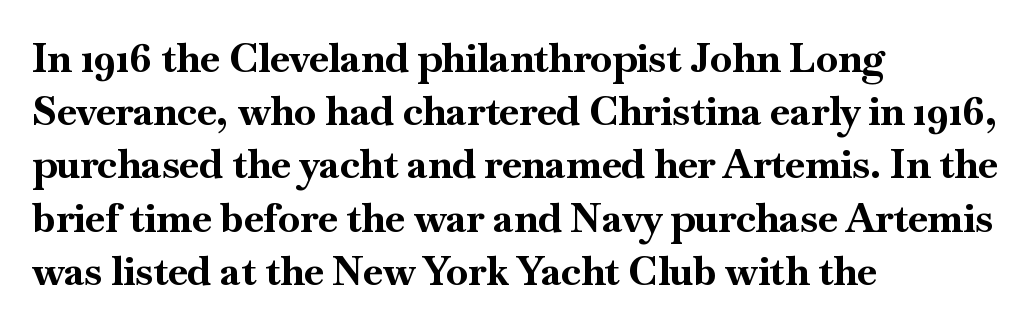
The image shows 40 px bold serif type, upright; set left-aligned, normal line spacing (1.33x), normal letter spacing, not underlined; high stroke contrast and a small x-height.
